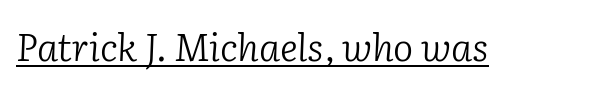
The image shows 38 px light serif type, italic (leaning right); set normal letter spacing, underlined; low stroke contrast and a medium x-height.
